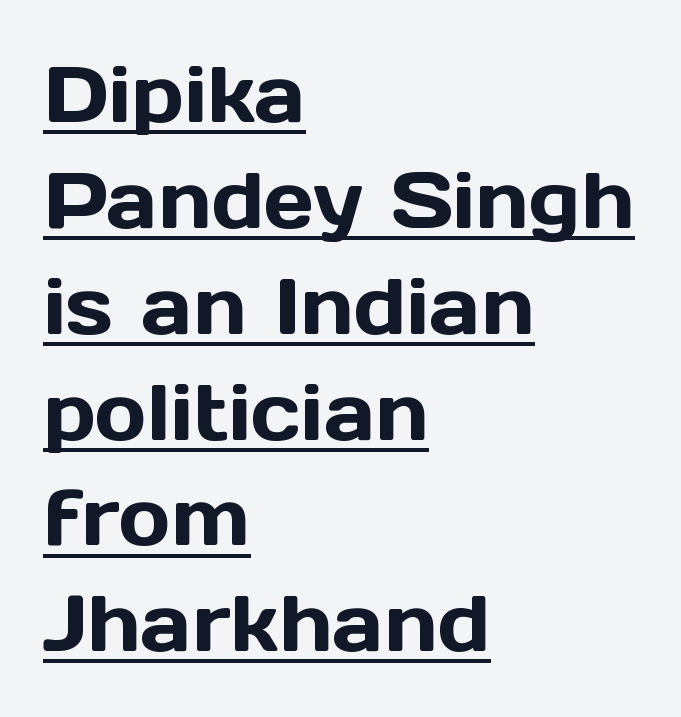
Q: Is the text italic (slanted)? A: No, it is upright.
Q: Is the typeface a serif or a sans-serif typeface? A: Sans-serif.
Q: Is the text underlined? A: Yes.
Q: How is the paragraph aligned? A: Left-aligned.
Q: Is the spacing between letters normal or unusually wide? A: Normal.
Q: Is the spacing between lines tight, normal or loose? A: Normal.
Q: Width (condensed, normal, or wide)? A: Normal.
Q: x-height? A: Medium.
Q: Monospaced? A: No.
